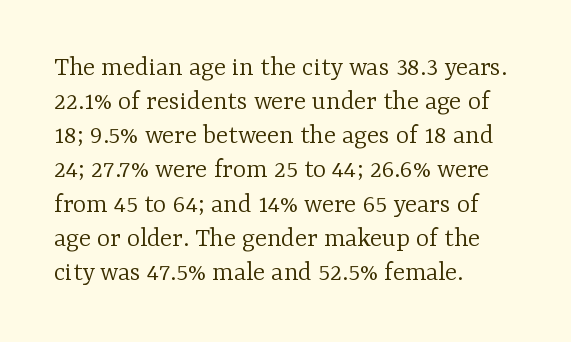
Q: Is the text bold? A: No.
Q: Is the text italic (slanted)? A: No, it is upright.
Q: Is the typeface a serif or a sans-serif typeface? A: Serif.
Q: Is the text underlined? A: No.
Q: How is the paragraph aligned? A: Left-aligned.
Q: Is the spacing between letters normal or unusually wide? A: Normal.
Q: Width (condensed, normal, or wide)? A: Normal.
Q: Stroke contrast? A: Low.
Q: x-height? A: Medium.
Q: Monospaced? A: No.
